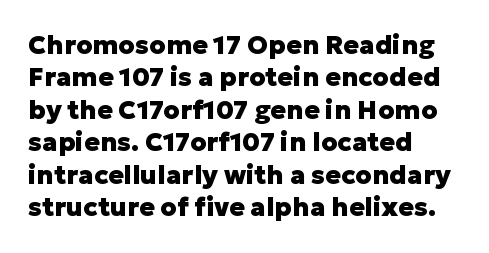
{"italic": "no", "bold": "yes", "underline": "no", "align": "left", "line_spacing": "normal", "line_spacing_ratio": 1.25, "letter_spacing": "normal", "letter_spacing_em": 0.0, "glyph_px": 26}
